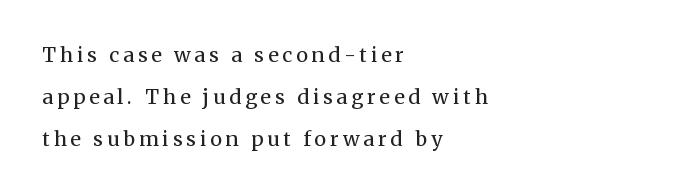
The ragged edge is on the right, which tells us the setting is flush left. Honestly, the rows look like they've been pulled way apart. Substantial extra tracking has been applied to these lines. It's the straight-up-and-down kind of type.
